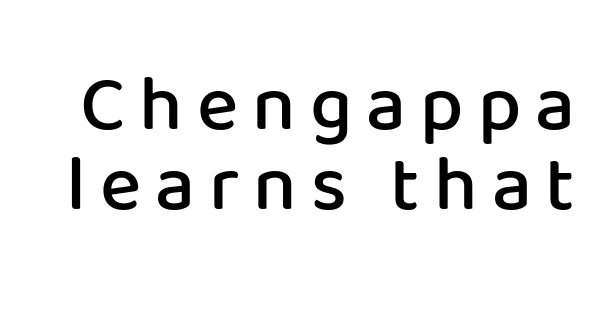
{"serif": "no", "italic": "no", "bold": "semi", "weight": "semibold", "width": "normal", "stroke_contrast": "low", "x_height": "medium", "monospaced": "no", "underline": "no", "line_spacing": "tight", "line_spacing_ratio": 1.02, "glyph_px": 78}
